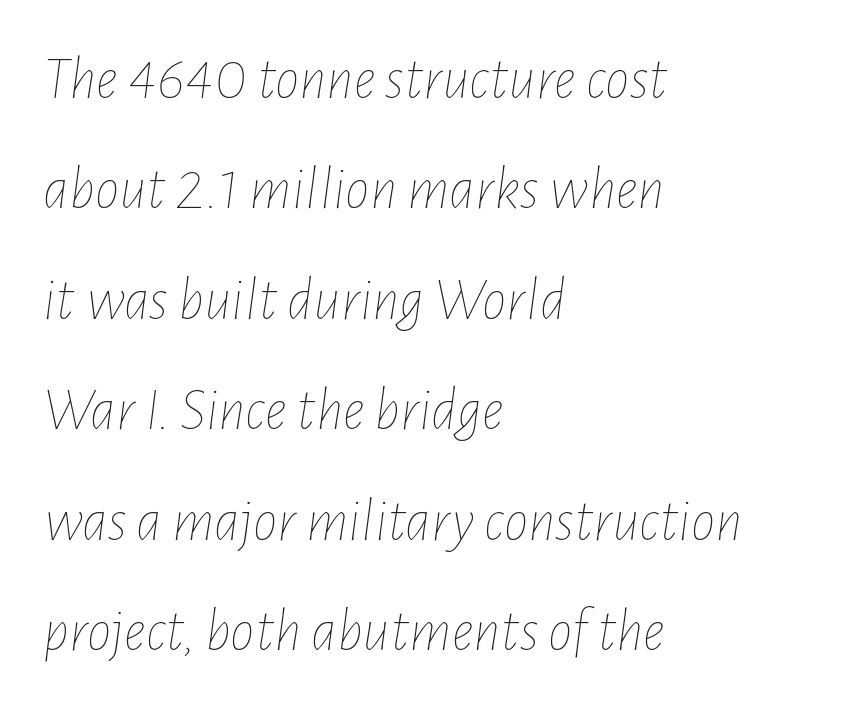
The typography opts for an oblique posture over an upright one. The rendering uses natural spacing where letterforms have individual widths. The gaps between neighbouring characters are ordinary and unremarkable. The rendering anchors every line to the left-hand side. The area under the type is left untouched. On a weight scale, this lands at 450 or below.
